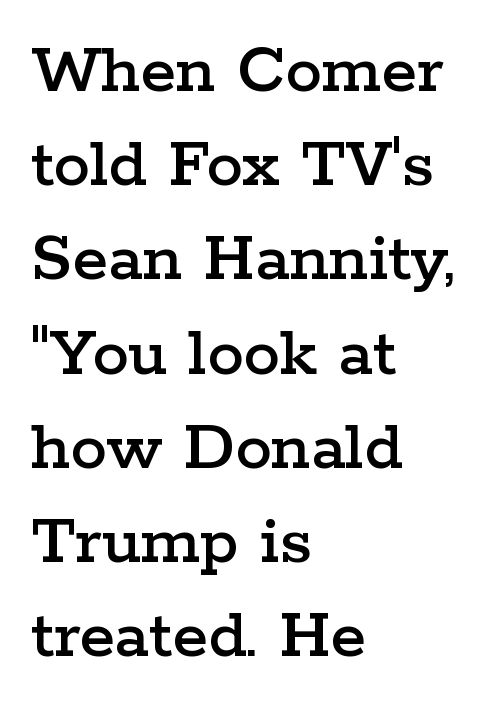
{"serif": "yes", "italic": "no", "width": "wide", "stroke_contrast": "low", "x_height": "medium", "monospaced": "no", "underline": "no", "align": "left", "line_spacing": "normal", "line_spacing_ratio": 1.29, "letter_spacing": "normal", "letter_spacing_em": 0.0, "glyph_px": 73}
